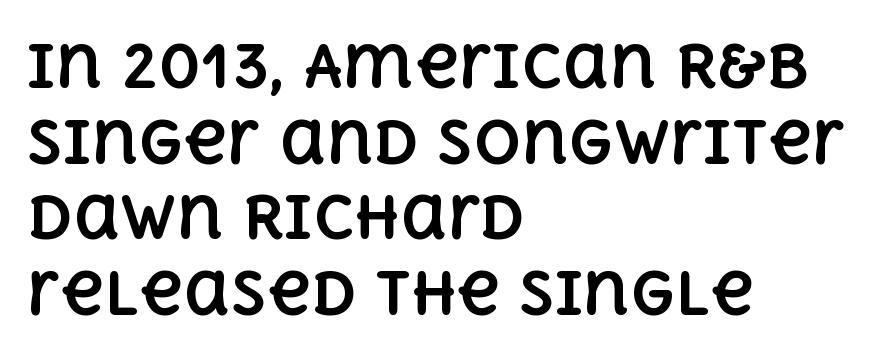
Rows of type keep a routine distance in the vertical direction. You'd pick this weight for a headline — it's a proper bold. Proportional: the letters do not fall into vertical columns. Only glyphs here, with clear space below each row. Students, note that the glyphs here touch the page at normal intervals. A typesetter would mark this as roman, not italic.
